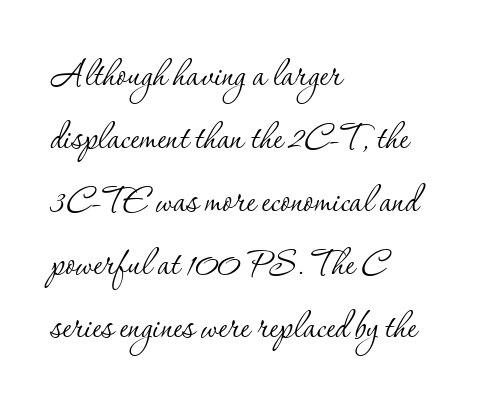
The image shows 45 px thin serif type; set left-aligned, normal line spacing (1.4x), normal letter spacing, not underlined; low stroke contrast and a small x-height.
